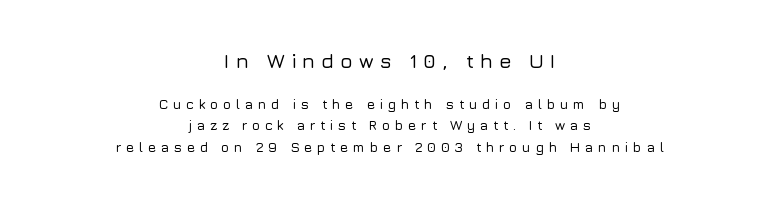
{"italic": "no", "underline": "no", "align": "center", "line_spacing": "normal", "line_spacing_ratio": 1.54, "letter_spacing": "wide", "letter_spacing_em": 0.31, "larger_block": "first", "size_ratio": 1.43, "glyph_px": 20}
